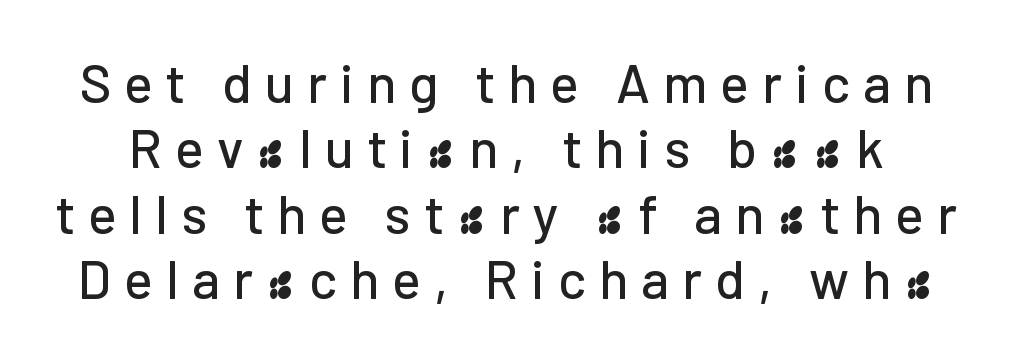
Q: Is the text italic (slanted)? A: No, it is upright.
Q: Is the typeface a serif or a sans-serif typeface? A: Sans-serif.
Q: Is the text underlined? A: No.
Q: Is the spacing between letters normal or unusually wide? A: Unusually wide.
Q: Width (condensed, normal, or wide)? A: Normal.
Q: Stroke contrast? A: Low.
Q: x-height? A: Medium.
Q: Monospaced? A: No.
